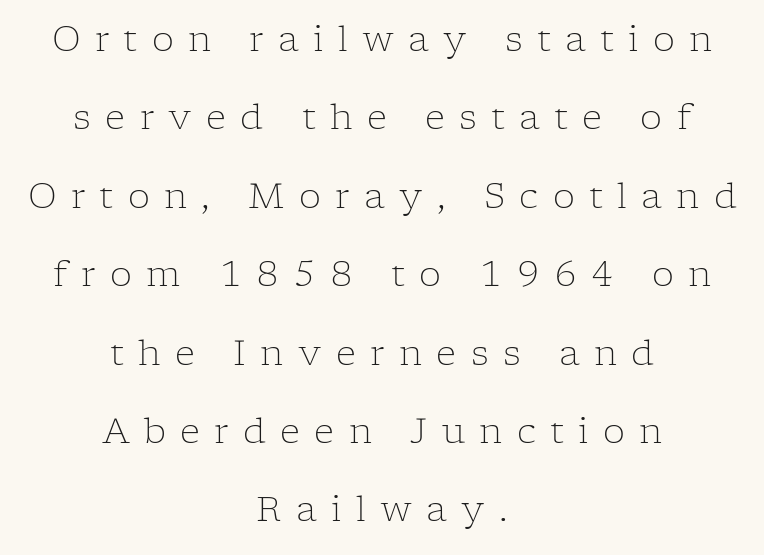
Q: Is the text bold? A: No.
Q: Is the text italic (slanted)? A: No, it is upright.
Q: Is the typeface a serif or a sans-serif typeface? A: Serif.
Q: Is the text underlined? A: No.
Q: How is the paragraph aligned? A: Centered.
Q: Is the spacing between letters normal or unusually wide? A: Unusually wide.
Q: Is the spacing between lines tight, normal or loose? A: Loose.
Q: Width (condensed, normal, or wide)? A: Normal.
Q: Stroke contrast? A: Low.
Q: x-height? A: Medium.
Q: Monospaced? A: No.
